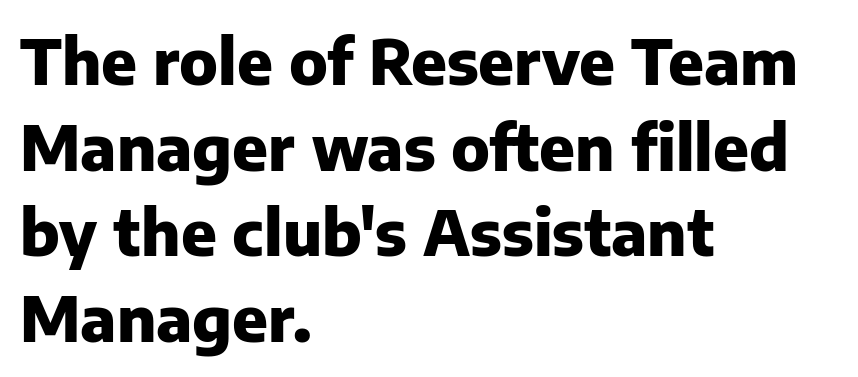
Q: Is the text bold? A: Yes.
Q: Is the text italic (slanted)? A: No, it is upright.
Q: Is the typeface a serif or a sans-serif typeface? A: Sans-serif.
Q: Is the text underlined? A: No.
Q: How is the paragraph aligned? A: Left-aligned.
Q: Is the spacing between letters normal or unusually wide? A: Normal.
Q: Is the spacing between lines tight, normal or loose? A: Normal.
Q: Width (condensed, normal, or wide)? A: Normal.
Q: Stroke contrast? A: Low.
Q: x-height? A: Medium.
Q: Monospaced? A: No.
